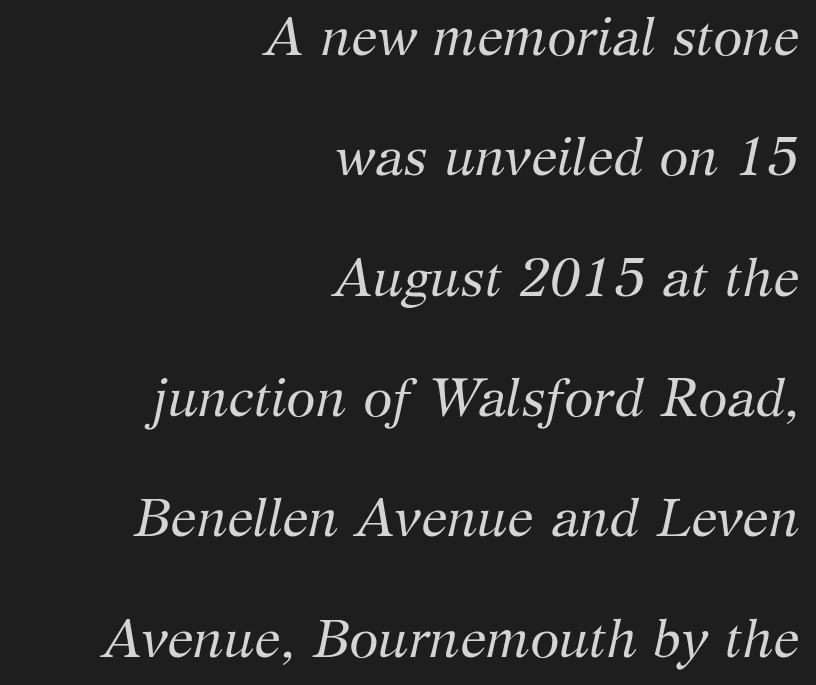
Students, observe: this is what heavily led, spacious text looks like. Does extra space separate the letters? No, they use regular spacing. No word sits above an underline. The font sits on the lighter half of the weight spectrum, regular included. The font's italic variant was chosen for this text.
